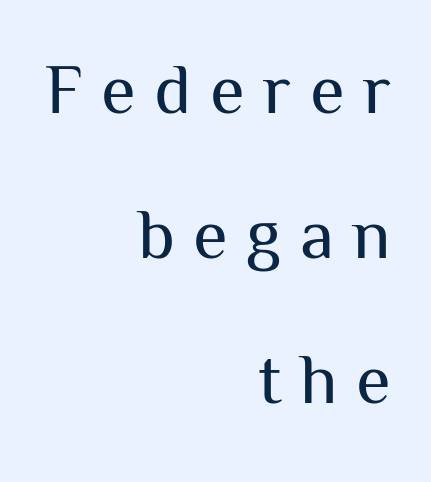
Nobody drew a line under any word here. Vertical stems look standard width or narrower in stroke. In terms of letterform style, serifs are entirely absent. Proportional: the letters do not fall into vertical columns. Is the block centered? No — it sits flush against the right margin. Observe the wide spacing: letters keep a clear distance from each other.
